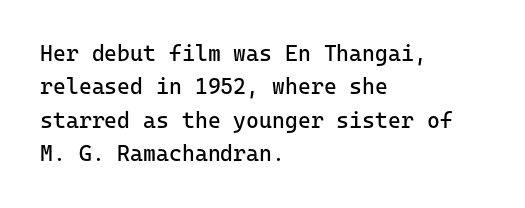
Q: Is the text bold? A: No.
Q: Is the text italic (slanted)? A: No, it is upright.
Q: Is the text underlined? A: No.
Q: How is the paragraph aligned? A: Left-aligned.
Q: Is the spacing between letters normal or unusually wide? A: Normal.
Q: Is the spacing between lines tight, normal or loose? A: Normal.
